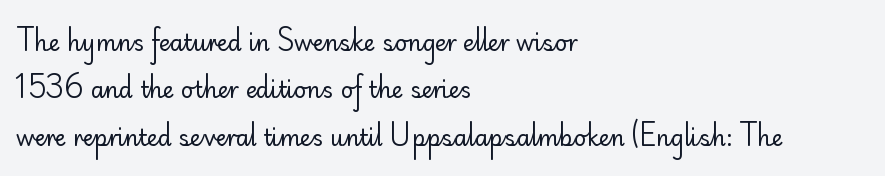
You could call the tracking neutral — neither tight nor loose. Airy leading. The text block is weighted toward the left margin, trailing off unevenly rightward. You can tell it's not italic because the verticals are truly vertical. Rule under the text: the space is simply empty.
